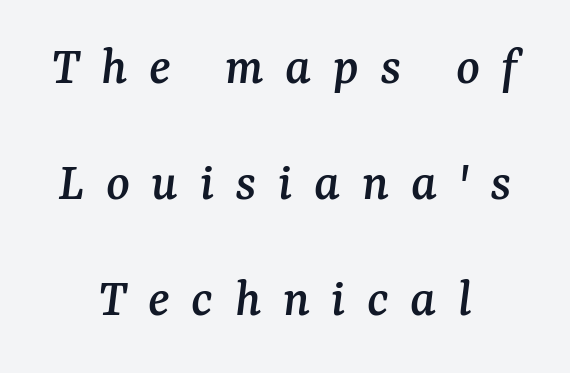
The image shows 55 px serif type, italic (leaning right); set centered, loose line spacing (2.11x), unusually wide letter spacing (+0.39 em), not underlined; medium stroke contrast and a medium x-height.
